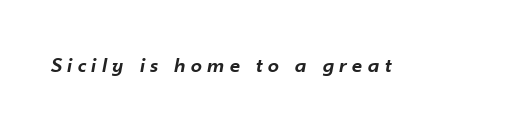
The gaps between neighbouring characters are conspicuously large. These lines were composed using italics. How heavy is the stroke? Medium-heavy — a semibold, shy of bold. Words float on clear page, feet unadorned.
